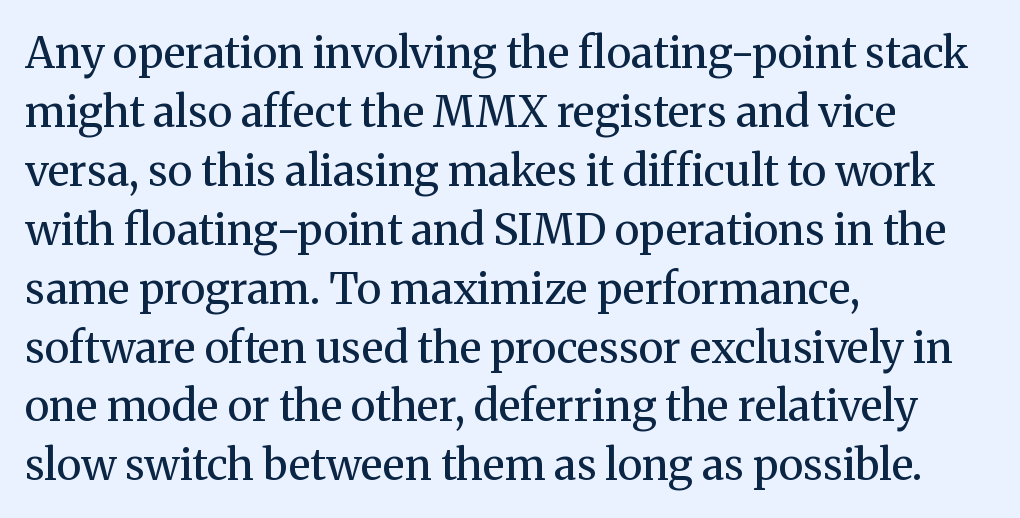
Spacing verdict: proportional, widths tailored to each character. The face looks like a standard text weight, possibly lighter. Caption: multi-line text, flush left, ragged right. This rendering leaves character spacing at its baseline value.
